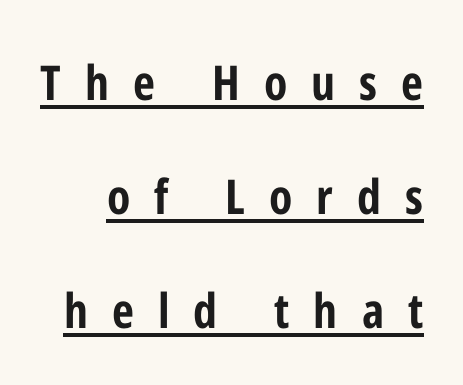
The image shows 48 px bold, condensed sans-serif type, upright; set loose line spacing (2.37x), unusually wide letter spacing (+0.5 em), underlined; low stroke contrast and a medium x-height.
